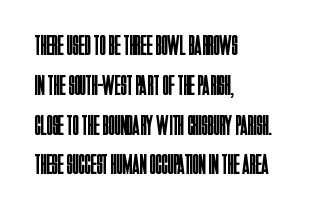
The image shows 28 px regular-weight, condensed sans-serif type, upright; set left-aligned, normal line spacing (1.42x), normal letter spacing, not underlined; low stroke contrast and a large x-height.
